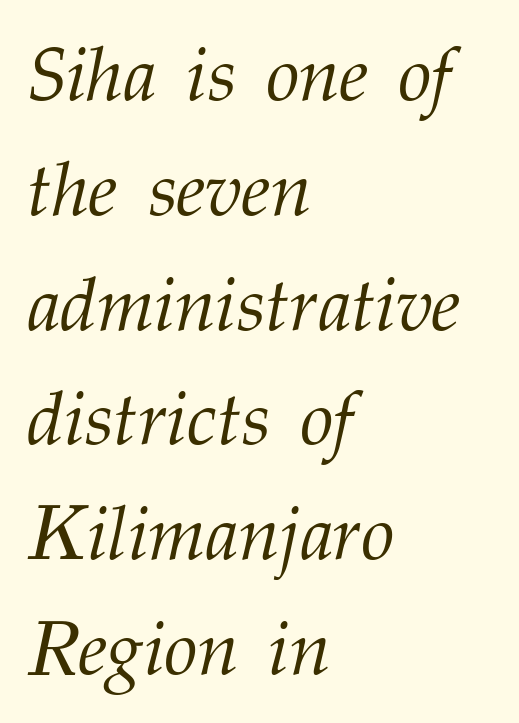
Q: Is the text bold? A: No.
Q: Is the text italic (slanted)? A: Yes, it leans right by about 12 degrees.
Q: Is the typeface a serif or a sans-serif typeface? A: Serif.
Q: Is the text underlined? A: No.
Q: How is the paragraph aligned? A: Left-aligned.
Q: Is the spacing between letters normal or unusually wide? A: Normal.
Q: Is the spacing between lines tight, normal or loose? A: Normal.
Q: Width (condensed, normal, or wide)? A: Normal.
Q: Stroke contrast? A: Medium.
Q: x-height? A: Medium.
Q: Monospaced? A: No.
